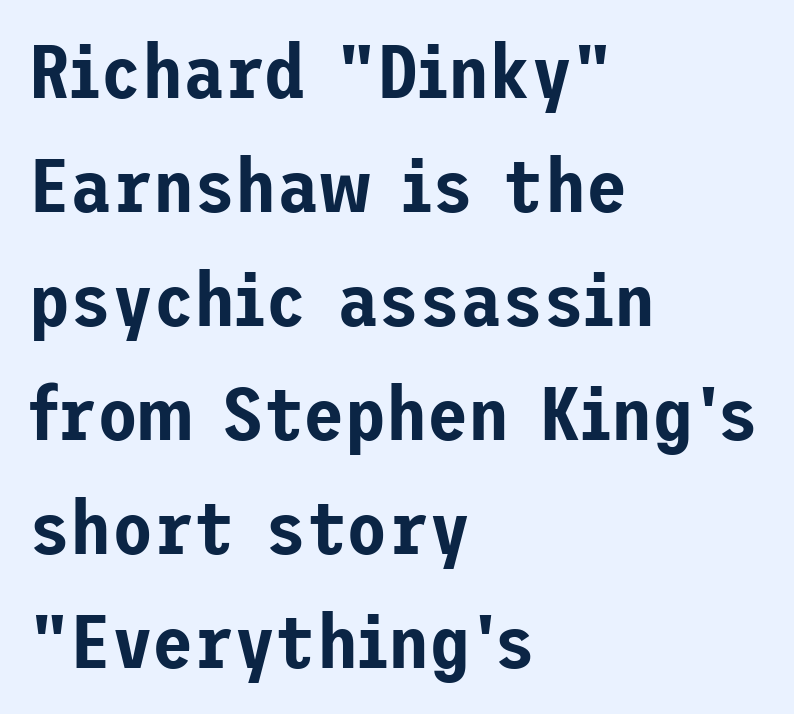
Q: Is the text italic (slanted)? A: No, it is upright.
Q: Is the typeface a serif or a sans-serif typeface? A: Sans-serif.
Q: Is the text underlined? A: No.
Q: How is the paragraph aligned? A: Left-aligned.
Q: Is the spacing between letters normal or unusually wide? A: Normal.
Q: Is the spacing between lines tight, normal or loose? A: Normal.
Q: Width (condensed, normal, or wide)? A: Normal.
Q: Stroke contrast? A: Low.
Q: x-height? A: Medium.
